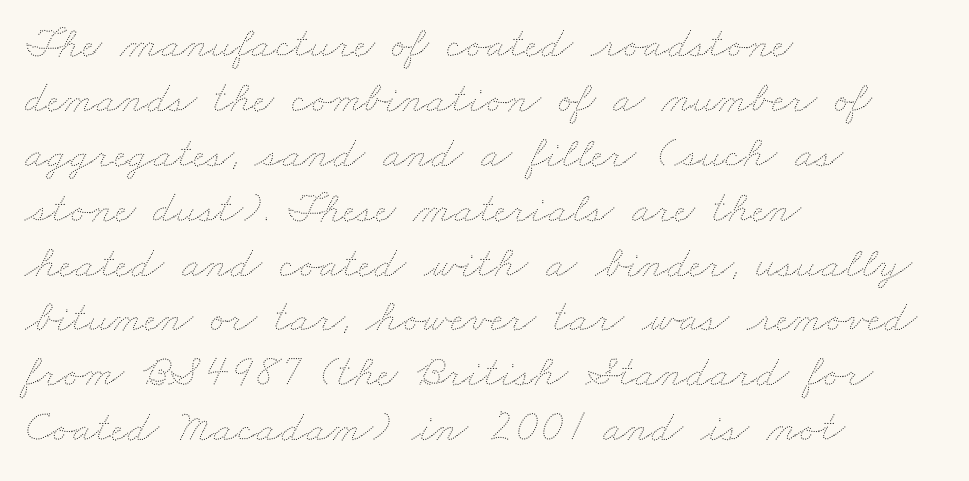
The image shows 45 px thin, wide type; set left-aligned, line spacing 1.22x, normal letter spacing, not underlined; medium stroke contrast and a small x-height.
